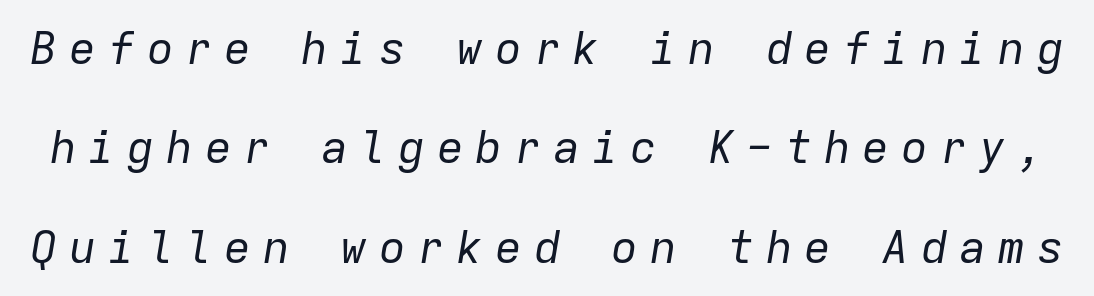
The image shows 45 px regular-weight type, italic (leaning right), monospaced; set loose line spacing (2.21x), unusually wide letter spacing (+0.26 em), not underlined; low stroke contrast and a medium x-height.
